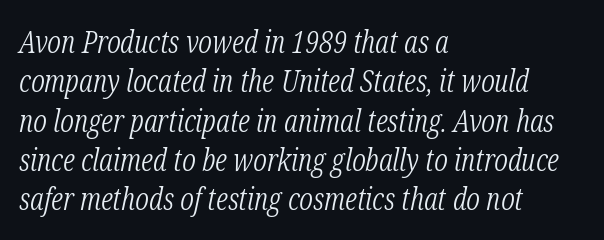
{"serif": "yes", "italic": "yes", "lean": "right", "slant_degrees": 12, "bold": "no", "weight": "light", "width": "condensed", "stroke_contrast": "low", "x_height": "medium", "monospaced": "no", "underline": "no", "align": "left", "line_spacing": "normal", "line_spacing_ratio": 1.27, "letter_spacing": "normal", "letter_spacing_em": 0.0, "glyph_px": 31}
